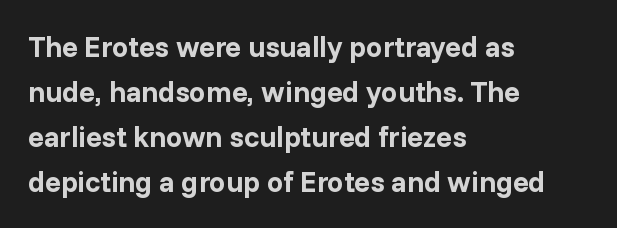
Descenders are the only things crossing below the line. Is the block centered? No — it sits flush against the left margin. Ordinary non-slanted type is in use. The lines sit at an ordinary, default distance from one another. Characters follow at the spacing the type designer built in.
